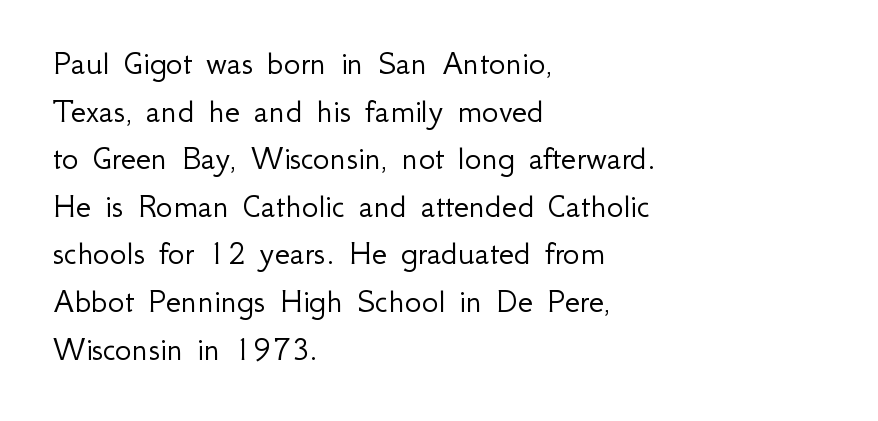
{"serif": "no", "italic": "no", "bold": "no", "weight": "light", "width": "normal", "stroke_contrast": "low", "x_height": "small", "monospaced": "no", "underline": "no", "align": "left", "line_spacing": "normal", "line_spacing_ratio": 1.36, "letter_spacing": "normal", "letter_spacing_em": 0.0, "glyph_px": 35}
